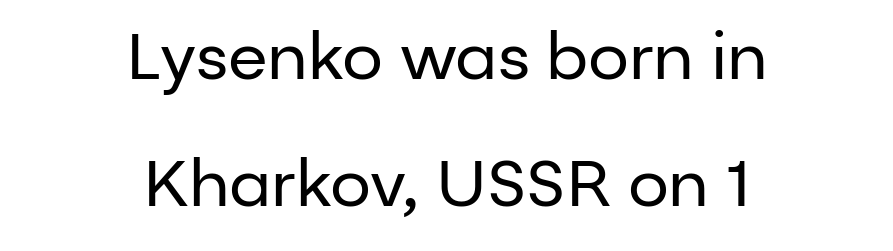
{"serif": "no", "italic": "no", "bold": "no", "weight": "regular", "width": "normal", "stroke_contrast": "low", "x_height": "medium", "monospaced": "no", "underline": "no", "align": "center", "line_spacing": "loose", "line_spacing_ratio": 1.95, "letter_spacing": "normal", "letter_spacing_em": 0.0, "glyph_px": 65}
